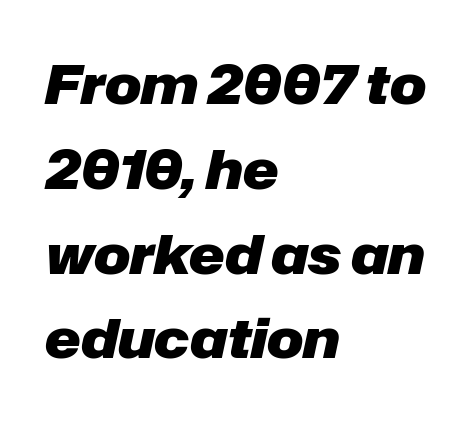
The image shows 54 px heavy type, italic (leaning right); set left-aligned, normal line spacing (1.57x), normal letter spacing, not underlined; low stroke contrast and a medium x-height.
